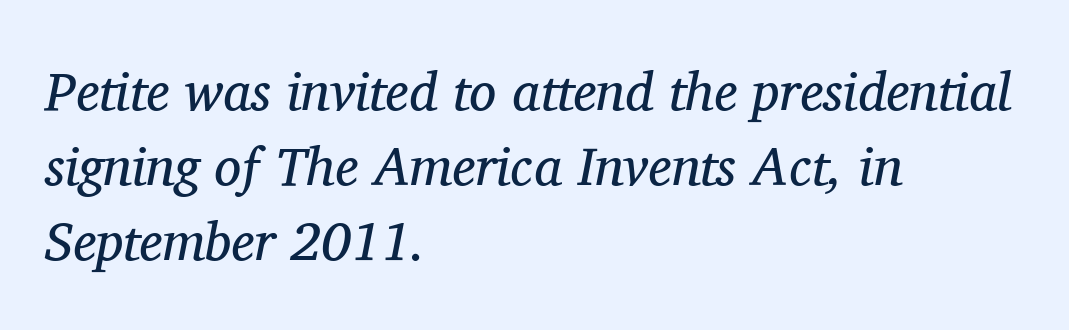
The image shows 54 px regular-weight serif type, italic (leaning right); set left-aligned, normal line spacing (1.39x), normal letter spacing, not underlined; medium stroke contrast and a medium x-height.
